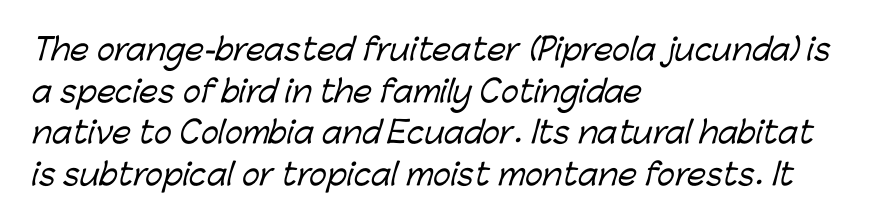
{"serif": "no", "width": "normal", "stroke_contrast": "low", "x_height": "medium", "monospaced": "no", "underline": "no", "align": "left", "line_spacing": "normal", "line_spacing_ratio": 1.39, "letter_spacing": "normal", "letter_spacing_em": 0.0, "glyph_px": 30}
